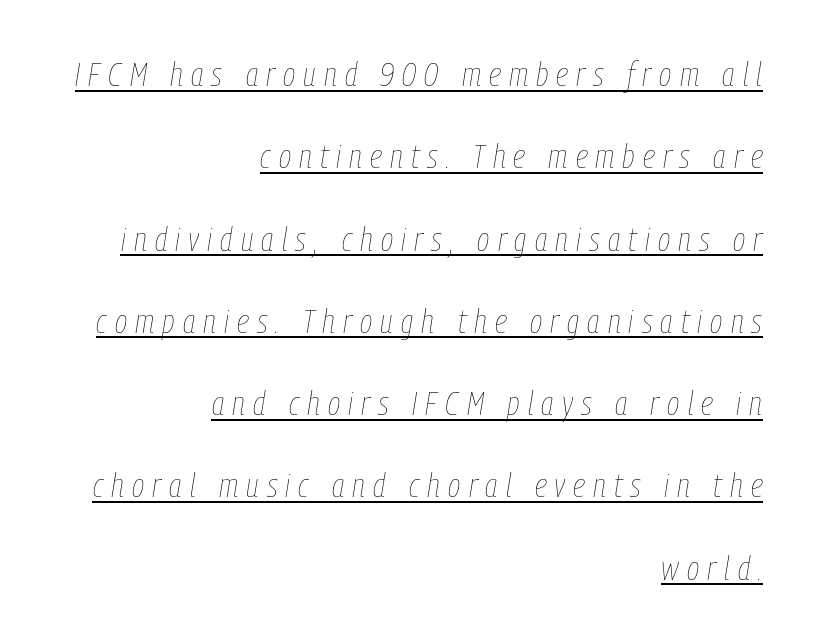
{"italic": "yes", "lean": "right", "slant_degrees": 9, "bold": "no", "weight": "thin", "width": "condensed", "stroke_contrast": "low", "x_height": "medium", "monospaced": "no", "underline": "yes", "align": "right", "line_spacing": "loose", "line_spacing_ratio": 2.42, "letter_spacing": "wide", "letter_spacing_em": 0.24, "glyph_px": 34}
